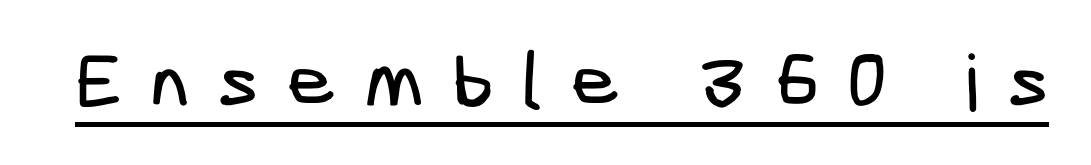
Underlining? Definitely there. To sum up the face: it is a sans, with no serifs. Tracking value appears strongly positive — letters spread wide.
